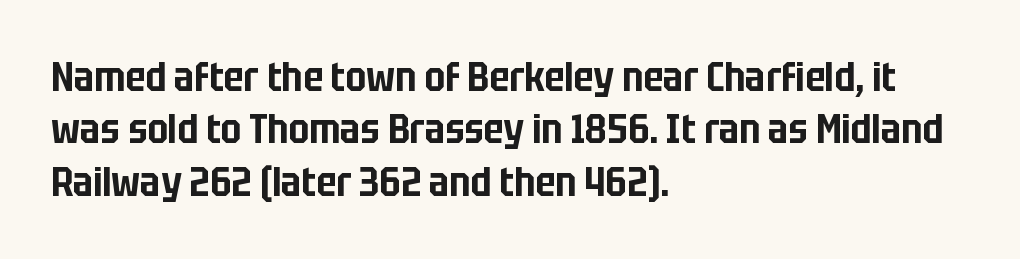
All the whitespace from short lines collects on the right. Rule under the text: the space is simply empty. In terms of leading, this rendering sits right in the middle. Compared with typical body copy, the letter spacing here is the same. The rendering uses natural spacing where letterforms have individual widths.
